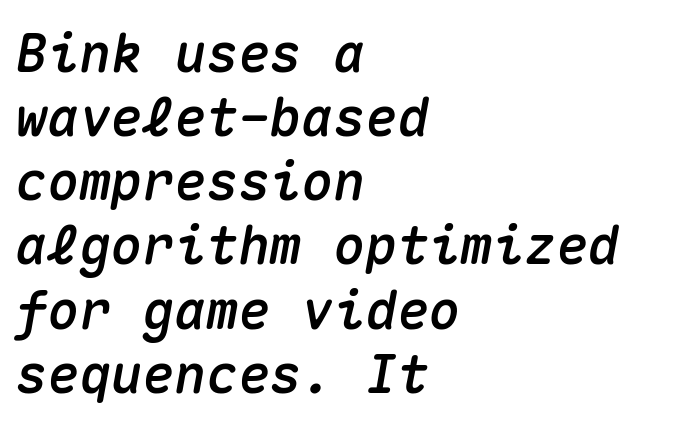
Compared with ordinary roman type, these characters are visibly tilted. Horizontally, the lines are justified to the leading edge only. Characters follow at the spacing the type designer built in. These lines are rendered in a fixed-pitch font. The space beneath each line is pristine and unruled.
